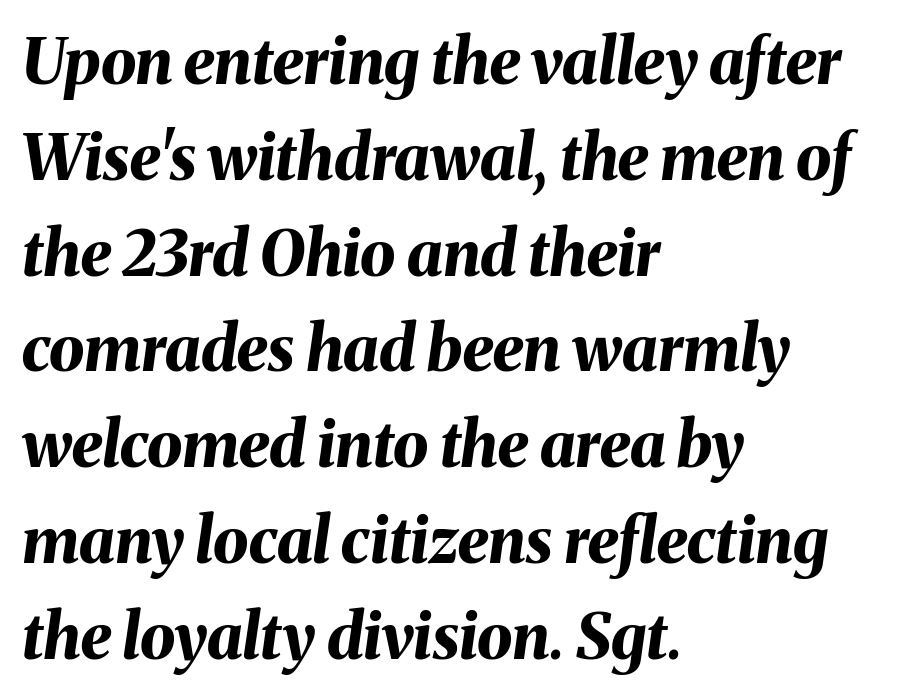
The image shows 63 px bold type, italic (leaning right); set left-aligned, normal line spacing (1.52x), normal letter spacing, not underlined; medium stroke contrast and a medium x-height.
